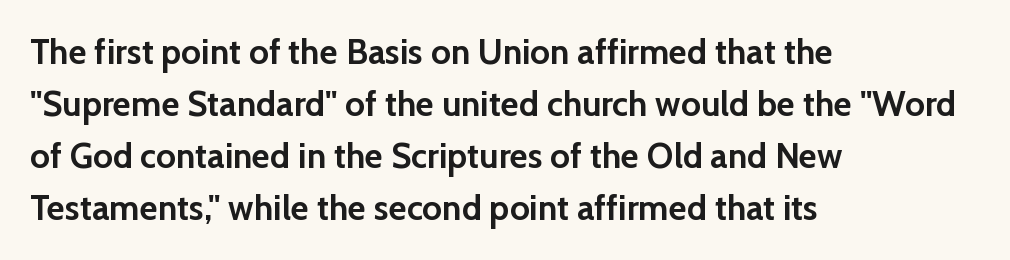
The image shows 35 px semibold sans-serif type, upright; set left-aligned, normal line spacing (1.49x), normal letter spacing, not underlined; low stroke contrast and a medium x-height.
